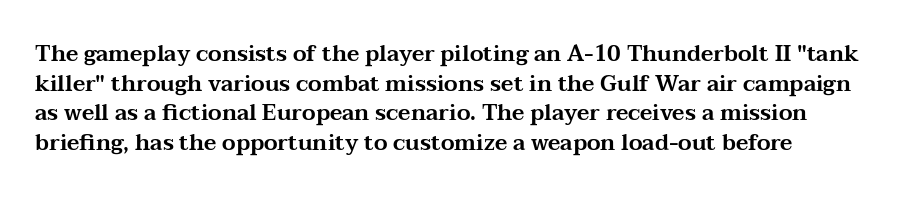
Q: Is the text italic (slanted)? A: No, it is upright.
Q: Is the text underlined? A: No.
Q: How is the paragraph aligned? A: Left-aligned.
Q: Is the spacing between letters normal or unusually wide? A: Normal.
Q: Is the spacing between lines tight, normal or loose? A: Normal.
